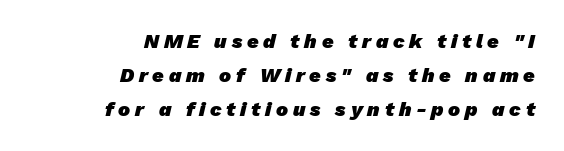
Q: Is the text bold? A: Yes.
Q: Is the text underlined? A: No.
Q: How is the paragraph aligned? A: Right-aligned.
Q: Is the spacing between letters normal or unusually wide? A: Unusually wide.
